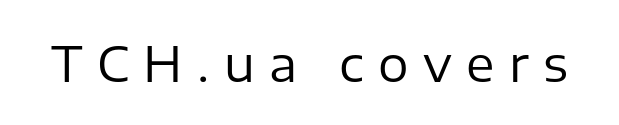
The image shows 48 px regular-weight sans-serif type, upright; set unusually wide letter spacing (+0.3 em), not underlined; low stroke contrast and a medium x-height.
